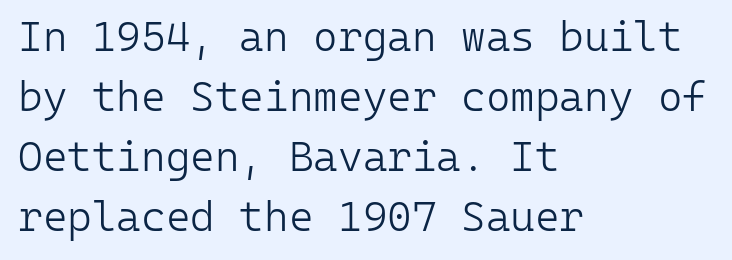
{"serif": "no", "italic": "no", "bold": "no", "weight": "light", "width": "normal", "stroke_contrast": "low", "x_height": "medium", "monospaced": "yes", "underline": "no", "align": "left", "line_spacing": "normal", "line_spacing_ratio": 1.43, "letter_spacing": "normal", "letter_spacing_em": 0.0, "glyph_px": 42}
